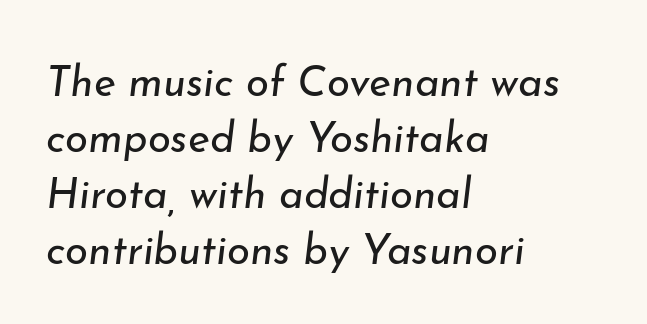
The paragraph has a hard left edge and a soft right edge. These lines keep a tight, regular rhythm from letter to letter. Think standard paragraph weight, or any step lighter than that. Successive baselines arrive at the customary interval.
